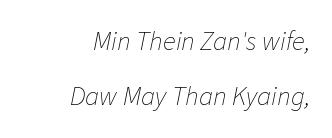
The horizontal fit of the characters is conventional and even. Rows of type keep a wide berth in the vertical direction. The text carries the slant typical of an italic or oblique font. Rule under the text: the space is simply empty. This sample is right-justified, so line beginnings fall wherever the words allow. The typeface has the unassuming heft of standard copy or less.
